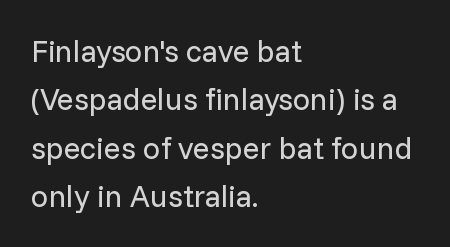
{"serif": "no", "italic": "no", "bold": "no", "weight": "regular", "width": "normal", "stroke_contrast": "low", "x_height": "medium", "monospaced": "no", "underline": "no", "align": "left", "line_spacing": "normal", "line_spacing_ratio": 1.56, "letter_spacing": "normal", "letter_spacing_em": 0.0, "glyph_px": 31}
